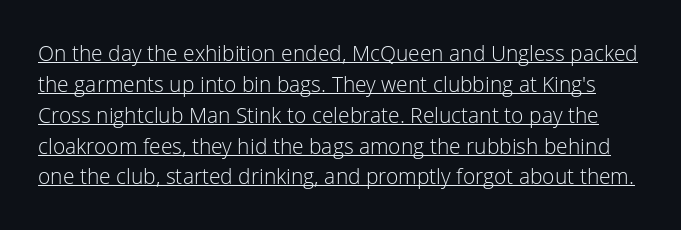
{"italic": "no", "bold": "no", "underline": "yes", "line_spacing": "normal", "line_spacing_ratio": 1.47, "letter_spacing": "normal", "letter_spacing_em": 0.0, "glyph_px": 21}
